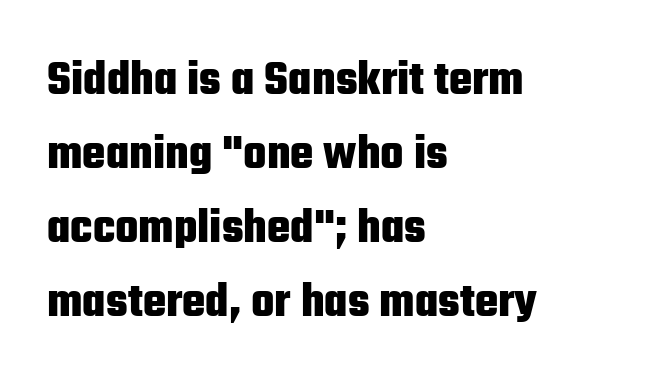
Q: Is the text bold? A: Yes.
Q: Is the text italic (slanted)? A: No, it is upright.
Q: Is the typeface a serif or a sans-serif typeface? A: Sans-serif.
Q: Is the text underlined? A: No.
Q: How is the paragraph aligned? A: Left-aligned.
Q: Is the spacing between letters normal or unusually wide? A: Normal.
Q: Is the spacing between lines tight, normal or loose? A: Normal.
Q: Width (condensed, normal, or wide)? A: Condensed.
Q: Stroke contrast? A: Low.
Q: x-height? A: Medium.
Q: Monospaced? A: No.
